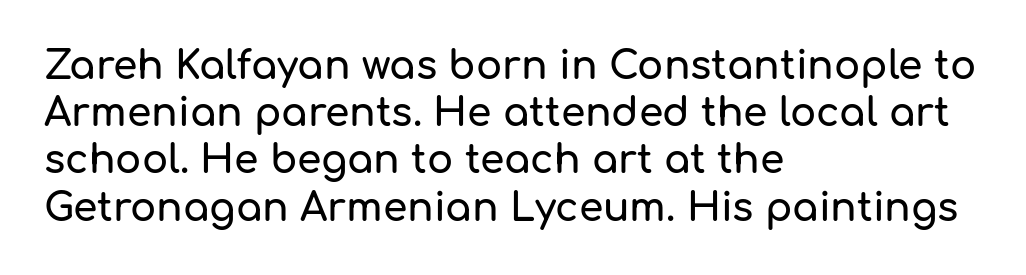
{"serif": "no", "italic": "no", "width": "normal", "stroke_contrast": "low", "x_height": "medium", "monospaced": "no", "underline": "no", "align": "left", "line_spacing_ratio": 1.21, "letter_spacing": "normal", "letter_spacing_em": 0.0, "glyph_px": 39}
